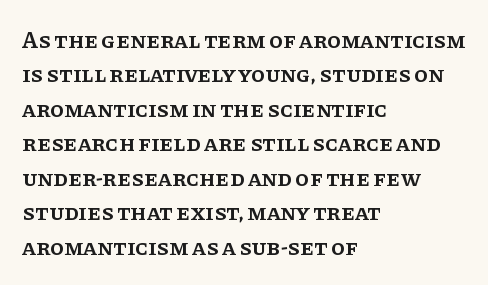
The image shows 23 px text type, upright; set left-aligned, normal line spacing (1.5x), normal letter spacing, not underlined.
